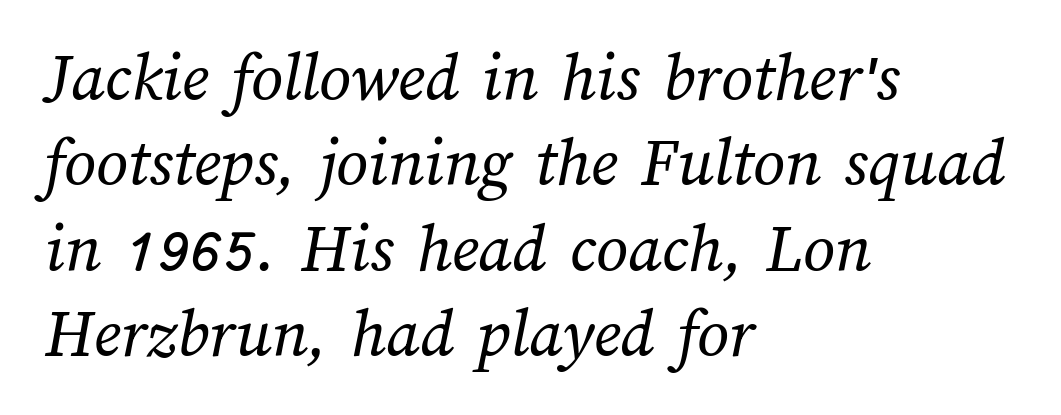
{"bold": "no", "weight": "regular", "width": "normal", "stroke_contrast": "medium", "x_height": "medium", "monospaced": "no", "underline": "no", "align": "left", "line_spacing_ratio": 1.22, "letter_spacing": "normal", "letter_spacing_em": 0.0, "glyph_px": 70}
